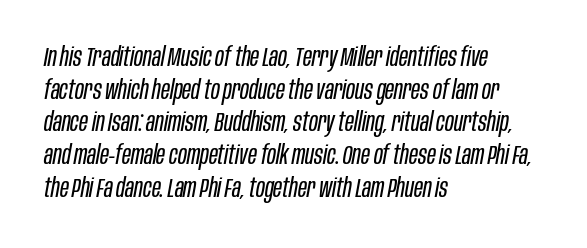
Q: Is the text bold? A: No.
Q: Is the text italic (slanted)? A: Yes, it leans right by about 10 degrees.
Q: Is the text underlined? A: No.
Q: How is the paragraph aligned? A: Left-aligned.
Q: Is the spacing between letters normal or unusually wide? A: Normal.
